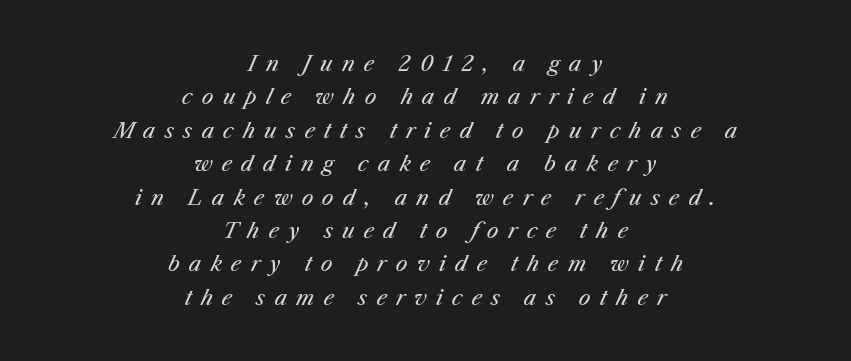
The image shows 21 px text type, italic (leaning right); set centered, normal line spacing (1.59x), unusually wide letter spacing (+0.43 em), not underlined.
